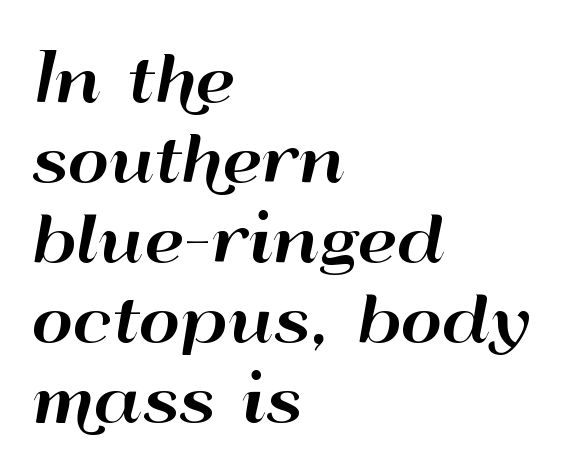
The image shows 64 px wide sans-serif type; set left-aligned, normal line spacing (1.25x), normal letter spacing, not underlined; high stroke contrast and a small x-height.
